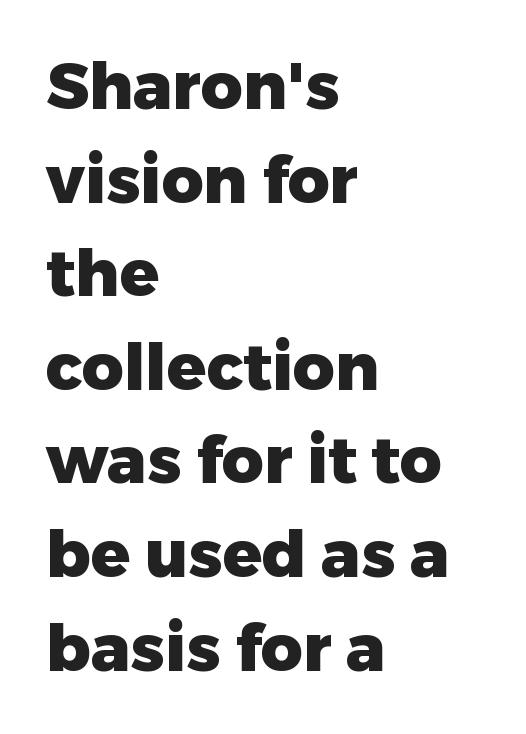
Q: Is the text bold? A: Yes.
Q: Is the text italic (slanted)? A: No, it is upright.
Q: Is the typeface a serif or a sans-serif typeface? A: Sans-serif.
Q: Is the text underlined? A: No.
Q: How is the paragraph aligned? A: Left-aligned.
Q: Is the spacing between letters normal or unusually wide? A: Normal.
Q: Is the spacing between lines tight, normal or loose? A: Normal.
Q: Width (condensed, normal, or wide)? A: Normal.
Q: Stroke contrast? A: Low.
Q: x-height? A: Medium.
Q: Monospaced? A: No.
